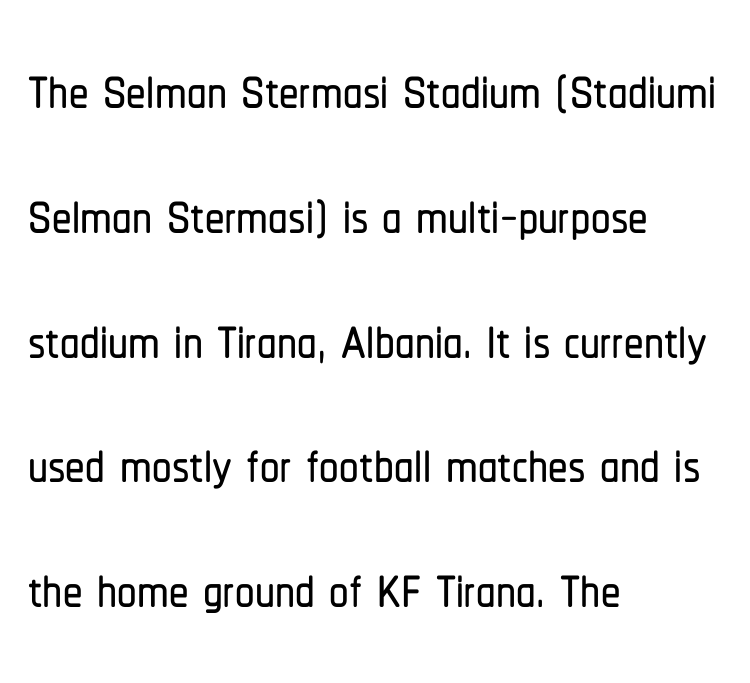
Clear beneath every line of the passage. Character widths vary here, with narrow letters taking less room than wide ones. The rendering keeps characters at their native spacing. If you drew a ruler down the left edge, every line would touch it. Reading down the column, the eye jumps a familiar distance to each next line. When letters stand straight like this, we call the style roman or upright.
